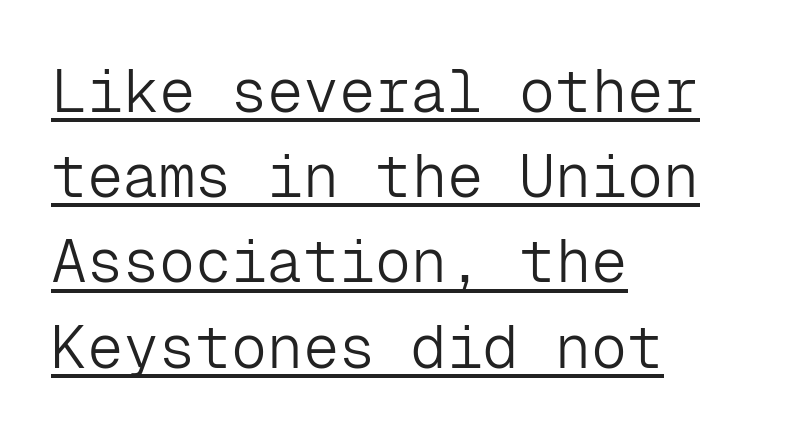
The image shows 60 px light sans-serif type, upright, monospaced; set left-aligned, normal line spacing (1.42x), normal letter spacing, underlined; low stroke contrast and a medium x-height.
